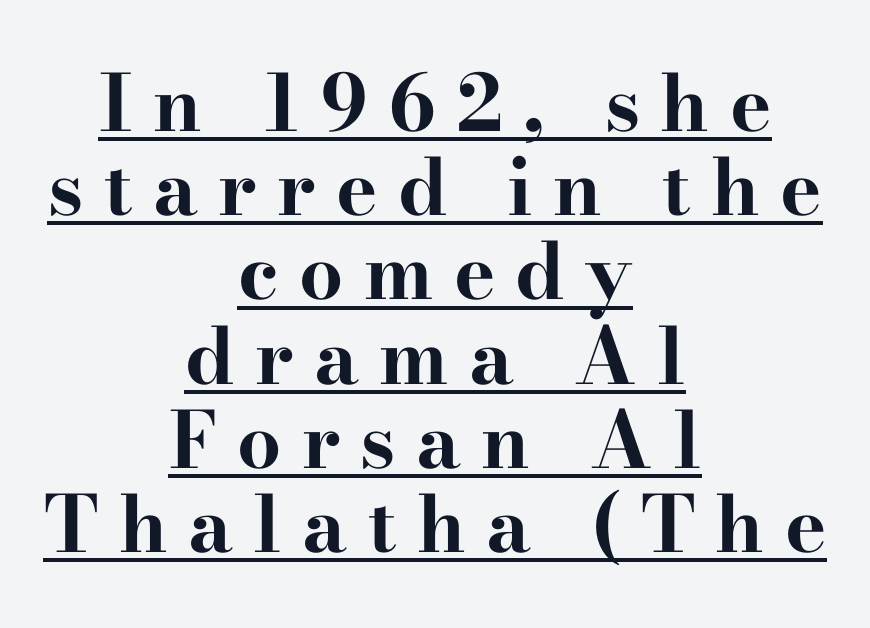
The image shows 78 px bold, wide serif type, upright; set centered, tight line spacing (1.08x), unusually wide letter spacing (+0.26 em), underlined; high stroke contrast and a small x-height.
